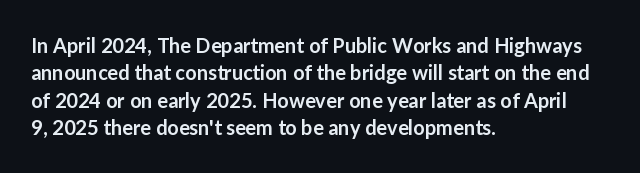
Q: Is the text bold? A: Semi-bold.
Q: Is the text italic (slanted)? A: No, it is upright.
Q: Is the text underlined? A: No.
Q: How is the paragraph aligned? A: Left-aligned.
Q: Is the spacing between letters normal or unusually wide? A: Normal.
Q: Is the spacing between lines tight, normal or loose? A: Normal.
